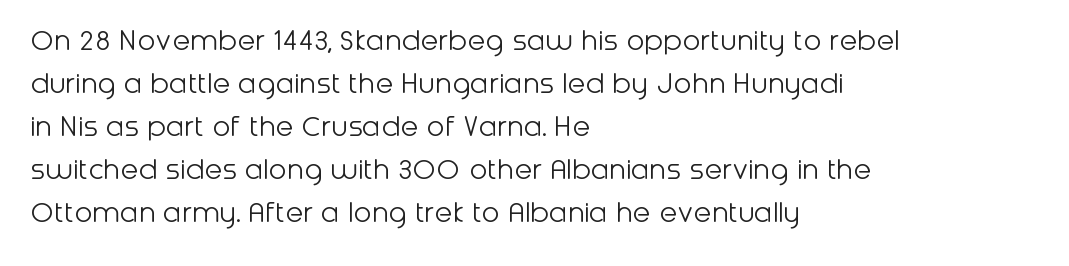
Q: Is the text bold? A: No.
Q: Is the text italic (slanted)? A: No, it is upright.
Q: Is the typeface a serif or a sans-serif typeface? A: Sans-serif.
Q: Is the text underlined? A: No.
Q: How is the paragraph aligned? A: Left-aligned.
Q: Is the spacing between letters normal or unusually wide? A: Normal.
Q: Is the spacing between lines tight, normal or loose? A: Normal.
Q: Width (condensed, normal, or wide)? A: Normal.
Q: Stroke contrast? A: Low.
Q: x-height? A: Medium.
Q: Monospaced? A: No.
